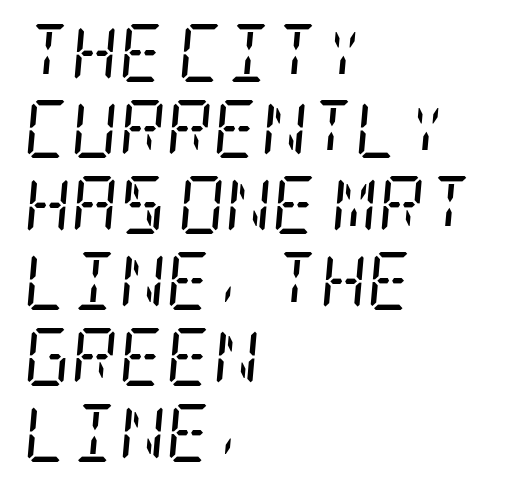
Stroke thickness stays within the range of a standard reading face or lighter. The zone under the glyphs is completely vacant. Students, note that the glyphs here touch the page at normal intervals. Is there much room between lines? A standard amount, neither cramped nor airy. Italic? Definitely — the glyphs are oblique.
